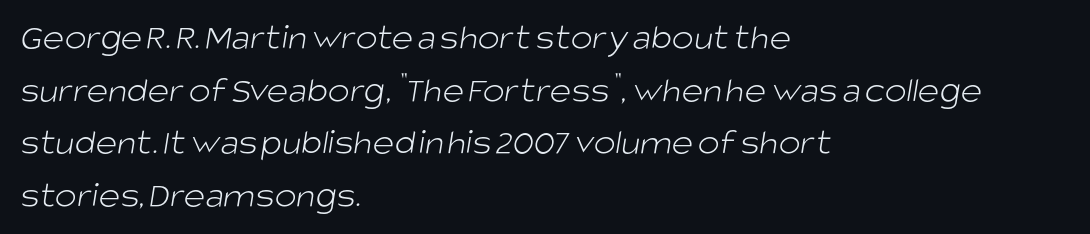
{"serif": "no", "bold": "no", "weight": "light", "width": "normal", "stroke_contrast": "low", "x_height": "large", "monospaced": "no", "underline": "no", "align": "left", "line_spacing": "normal", "line_spacing_ratio": 1.42, "letter_spacing": "normal", "letter_spacing_em": 0.0, "glyph_px": 37}
